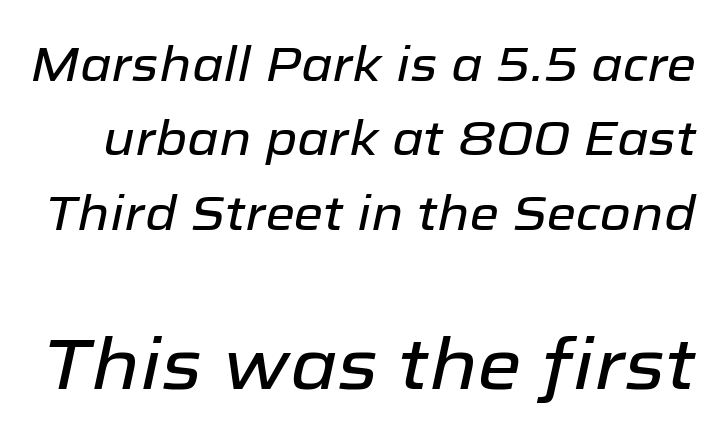
{"italic": "yes", "lean": "right", "slant_degrees": 12, "width": "normal", "stroke_contrast": "low", "x_height": "medium", "monospaced": "no", "underline": "no", "line_spacing": "normal", "line_spacing_ratio": 1.55, "letter_spacing": "normal", "letter_spacing_em": 0.0, "larger_block": "second", "size_ratio": 1.5, "glyph_px": 72}
